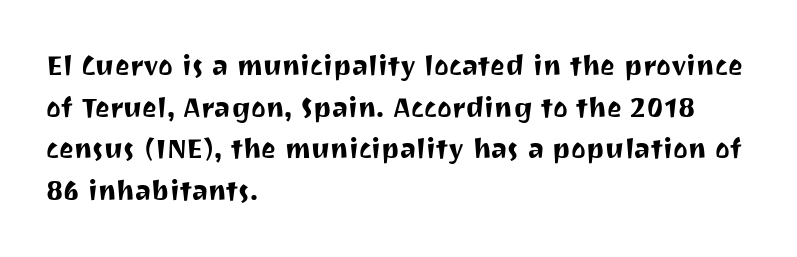
{"serif": "no", "italic": "no", "width": "normal", "stroke_contrast": "medium", "x_height": "medium", "monospaced": "no", "underline": "no", "align": "left", "line_spacing": "normal", "line_spacing_ratio": 1.49, "letter_spacing": "normal", "letter_spacing_em": 0.0, "glyph_px": 28}
